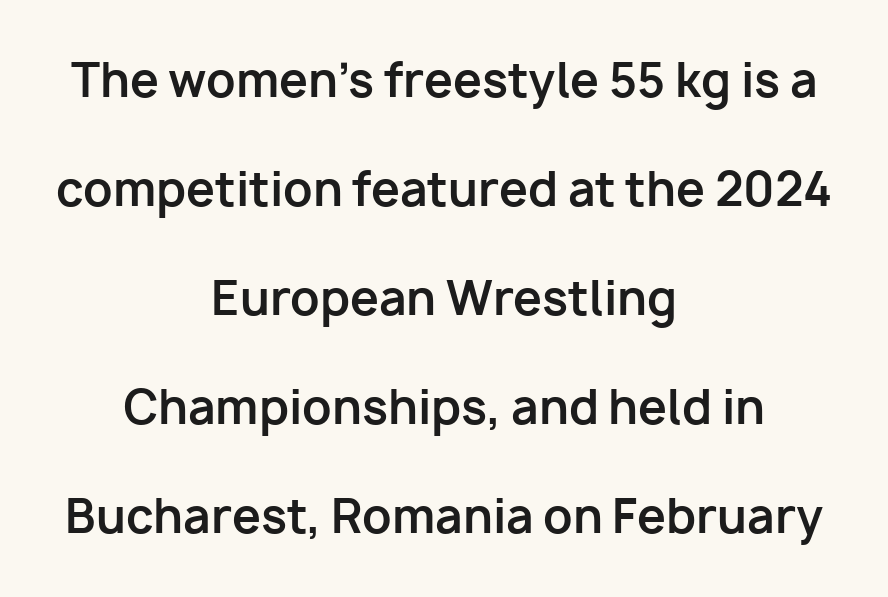
The image shows 46 px bold sans-serif type, upright; set centered, loose line spacing (2.37x), normal letter spacing, not underlined; low stroke contrast and a medium x-height.
